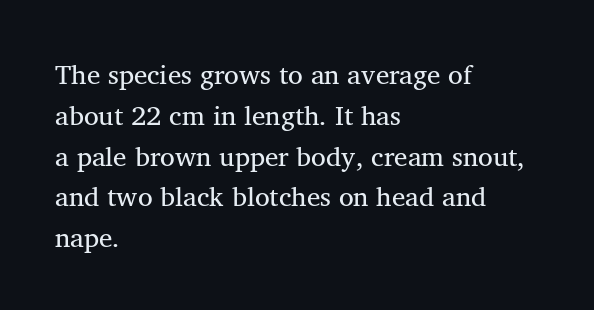
The passage shown stacks its lines at a standard gap. Plain, unruled lines of type. Summary of weight: not heavy and not bold. The rendering keeps characters at their native spacing. Notice how the stems are strictly vertical — no italics here.
